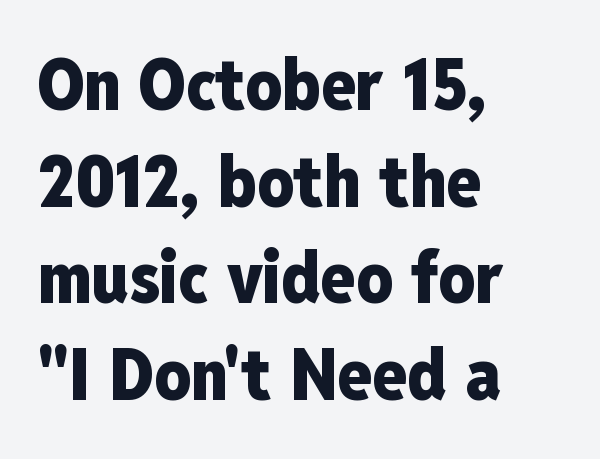
{"serif": "no", "italic": "no", "bold": "yes", "weight": "heavy", "width": "condensed", "stroke_contrast": "low", "x_height": "medium", "monospaced": "no", "underline": "no", "align": "left", "line_spacing": "normal", "line_spacing_ratio": 1.36, "letter_spacing": "normal", "letter_spacing_em": 0.0, "glyph_px": 71}
